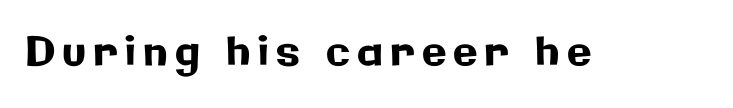
{"serif": "no", "italic": "no", "width": "normal", "stroke_contrast": "low", "x_height": "medium", "monospaced": "no", "underline": "no", "glyph_px": 40}
